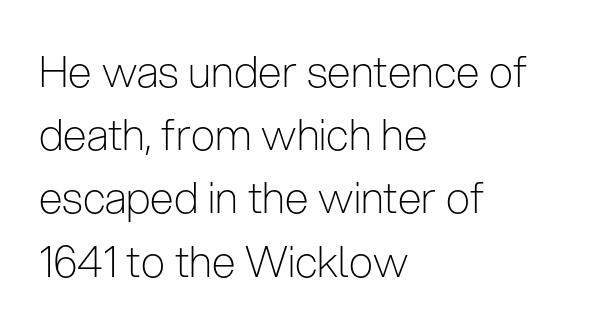
The image shows 43 px light, condensed sans-serif type, upright; set left-aligned, normal line spacing (1.47x), normal letter spacing, not underlined; low stroke contrast and a medium x-height.
